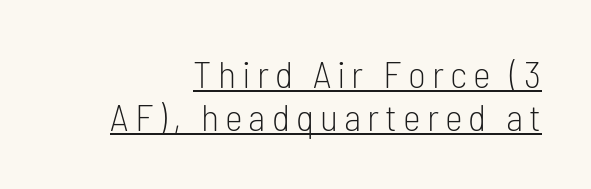
Alignment: flush right. How would I describe the line gaps? Narrow and economical. The characters are drawn with everyday or finer stroke widths. These lines are rendered in a variable-pitch font. The words here are underlined. Look at the bottom of the vertical strokes: they stop flat, with no serifs.
